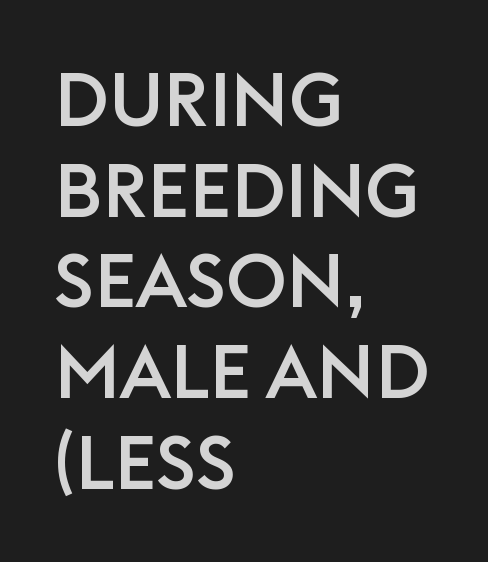
{"serif": "no", "italic": "no", "width": "normal", "stroke_contrast": "low", "x_height": "large", "monospaced": "no", "underline": "no", "align": "left", "line_spacing_ratio": 1.21, "letter_spacing": "normal", "letter_spacing_em": 0.0, "glyph_px": 75}
